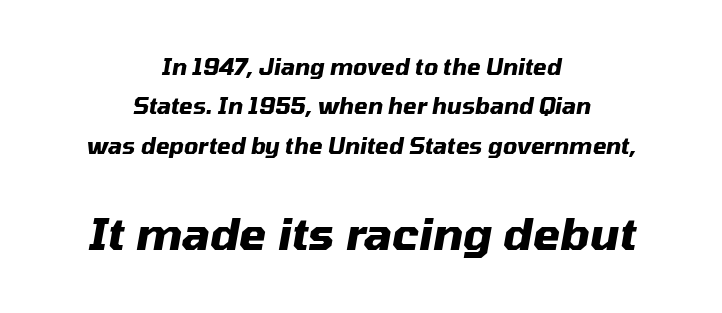
The lower block of text is set noticeably larger than the block above it. Compared with ordinary roman type, these characters are visibly tilted. The baseline area is clear. The rendering positions every line midway between the sides. Spacing between characters is what you'd get straight out of the box. The passage shown is typed in a proportional face where columns would drift.
